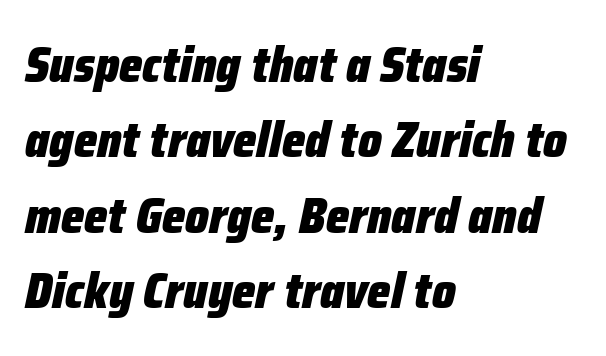
The image shows 50 px heavy, condensed type, italic (leaning right); set left-aligned, normal line spacing (1.51x), normal letter spacing, not underlined; low stroke contrast and a medium x-height.
